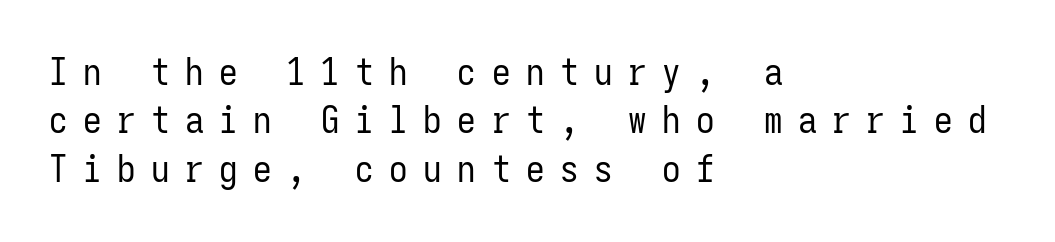
Q: Is the text bold? A: No.
Q: Is the text italic (slanted)? A: No, it is upright.
Q: Is the typeface a serif or a sans-serif typeface? A: Sans-serif.
Q: Is the text underlined? A: No.
Q: How is the paragraph aligned? A: Left-aligned.
Q: Is the spacing between letters normal or unusually wide? A: Unusually wide.
Q: Is the spacing between lines tight, normal or loose? A: Normal.
Q: Width (condensed, normal, or wide)? A: Condensed.
Q: Stroke contrast? A: Low.
Q: x-height? A: Medium.
Q: Monospaced? A: Yes.
